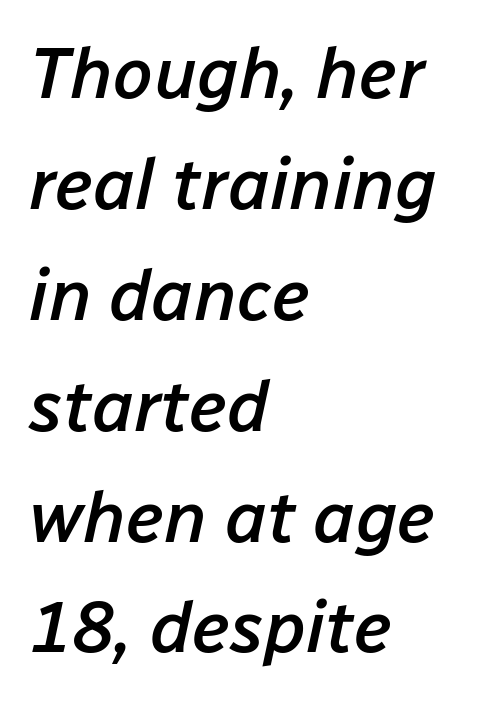
When letters slant like this, we call the style italic. Moderately thickened strokes mark this as semibold type. Characters follow at the spacing the type designer built in. Here the designer chose a conventional face with non-uniform glyph widths.
